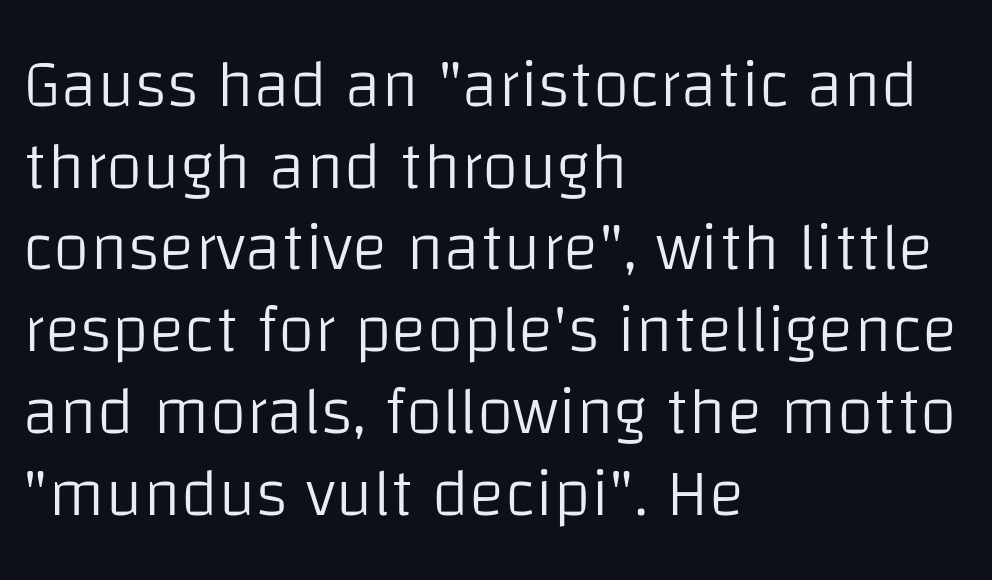
Q: Is the text bold? A: No.
Q: Is the text italic (slanted)? A: No, it is upright.
Q: Is the typeface a serif or a sans-serif typeface? A: Sans-serif.
Q: Is the text underlined? A: No.
Q: How is the paragraph aligned? A: Left-aligned.
Q: Is the spacing between letters normal or unusually wide? A: Normal.
Q: Width (condensed, normal, or wide)? A: Normal.
Q: Stroke contrast? A: Low.
Q: x-height? A: Large.
Q: Monospaced? A: No.
